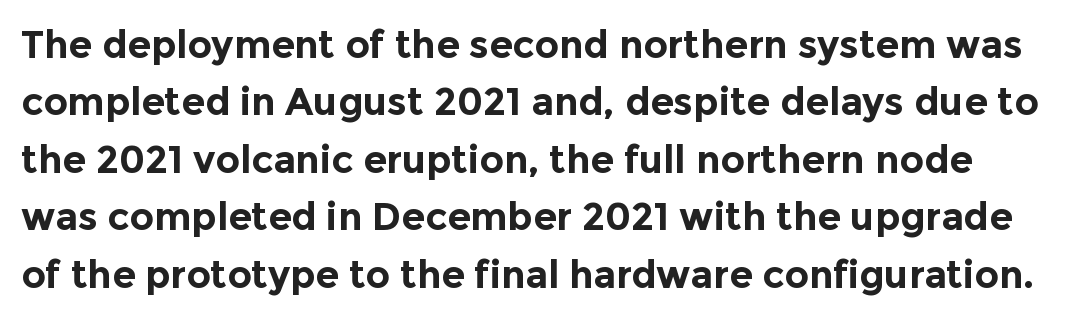
Q: Is the text bold? A: Yes.
Q: Is the text italic (slanted)? A: No, it is upright.
Q: Is the typeface a serif or a sans-serif typeface? A: Sans-serif.
Q: Is the text underlined? A: No.
Q: Is the spacing between letters normal or unusually wide? A: Normal.
Q: Is the spacing between lines tight, normal or loose? A: Normal.
Q: Width (condensed, normal, or wide)? A: Normal.
Q: x-height? A: Medium.
Q: Monospaced? A: No.
